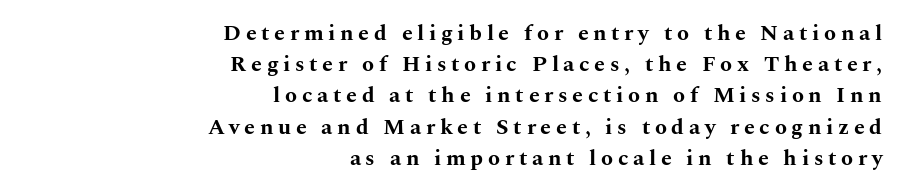
Whoever set this chose a conventional vertical rhythm. A typesetter would call this heavily tracked-out type. Every letter is thick-stroked: bold, no question. Right-aligned paragraph, ragged on the left.
